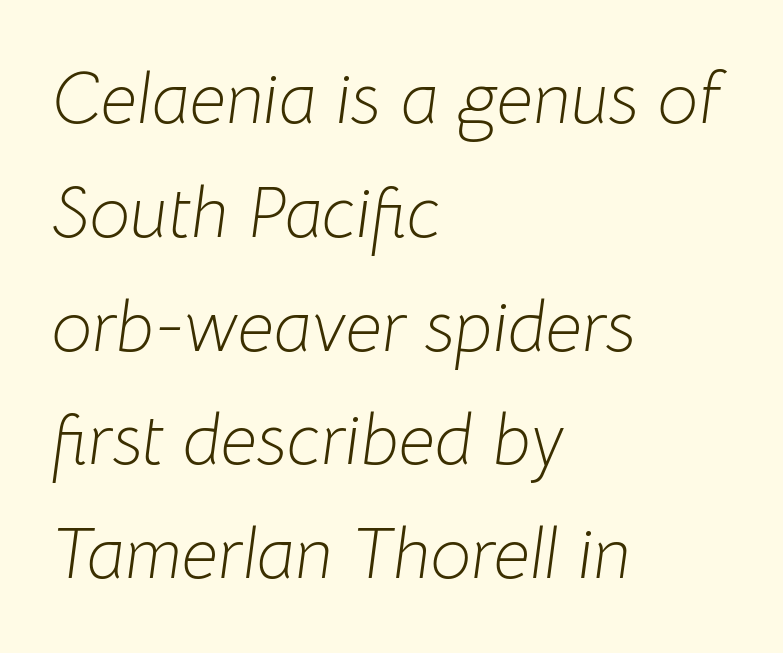
The image shows 72 px light type, italic (leaning right); set left-aligned, normal line spacing (1.58x), normal letter spacing, not underlined; low stroke contrast and a medium x-height.
